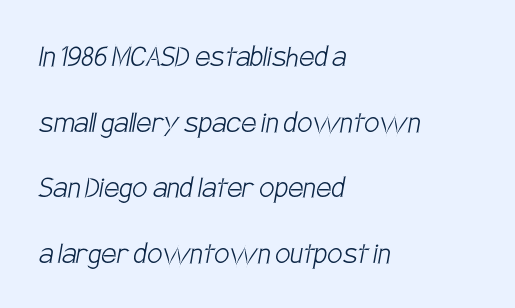
Q: Is the text bold? A: No.
Q: Is the typeface a serif or a sans-serif typeface? A: Sans-serif.
Q: Is the text underlined? A: No.
Q: How is the paragraph aligned? A: Left-aligned.
Q: Is the spacing between letters normal or unusually wide? A: Normal.
Q: Is the spacing between lines tight, normal or loose? A: Loose.
Q: Width (condensed, normal, or wide)? A: Condensed.
Q: Stroke contrast? A: Low.
Q: x-height? A: Large.
Q: Monospaced? A: No.
